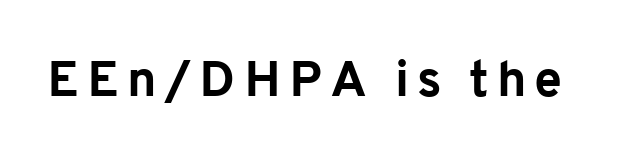
The image shows 50 px bold sans-serif type, upright; set not underlined; low stroke contrast and a medium x-height.
